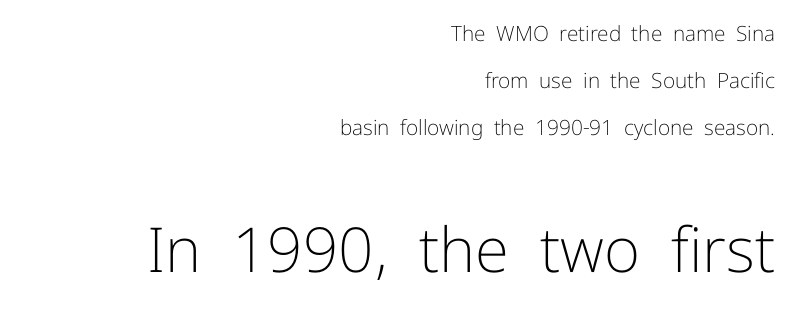
Students, note that the glyphs here touch the page at normal intervals. Successive baselines arrive slowly, with a big drop between each. Rendered with straight, roman letterforms. The lower block of text is set noticeably larger than the block above it. The zone under the glyphs is completely vacant.
